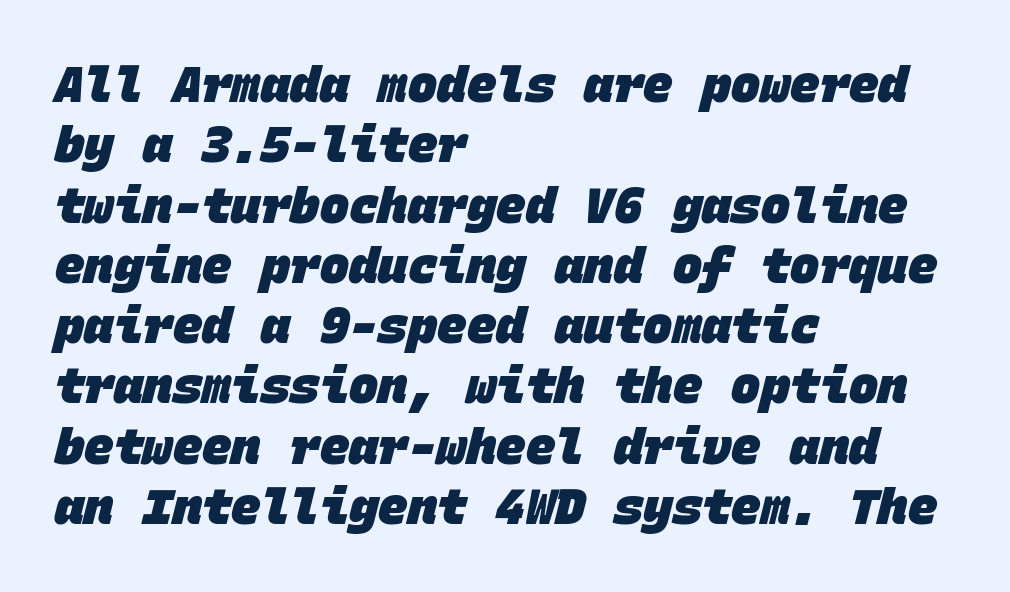
The image shows 49 px heavy sans-serif type, monospaced; set left-aligned, line spacing 1.23x, normal letter spacing, not underlined; low stroke contrast and a large x-height.
